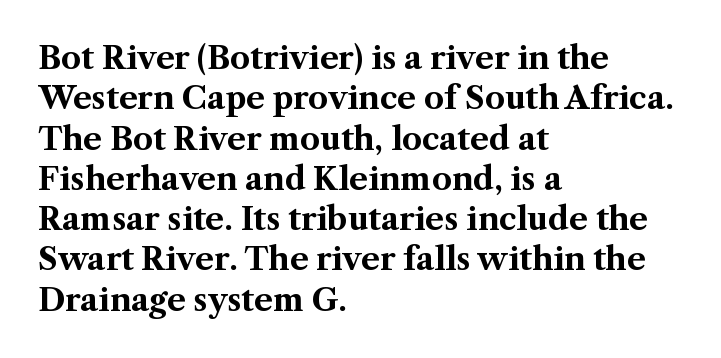
The image shows 31 px bold serif type, upright; set left-aligned, normal line spacing (1.3x), normal letter spacing, not underlined; medium stroke contrast and a medium x-height.
